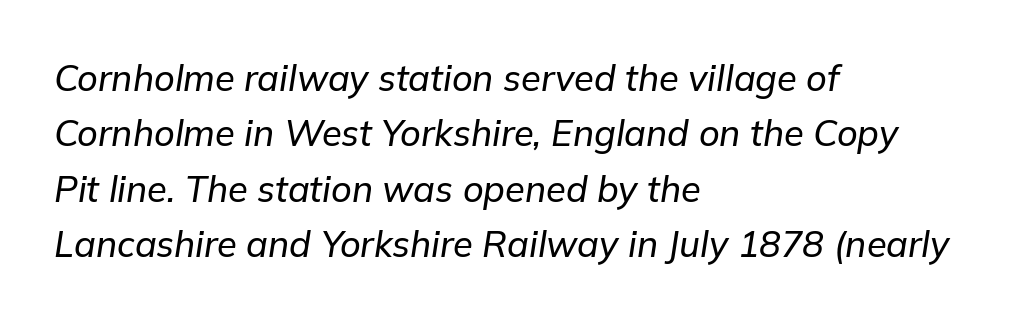
{"italic": "yes", "lean": "right", "slant_degrees": 9, "width": "normal", "stroke_contrast": "low", "x_height": "medium", "monospaced": "no", "underline": "no", "align": "left", "line_spacing": "normal", "line_spacing_ratio": 1.54, "letter_spacing": "normal", "letter_spacing_em": 0.0, "glyph_px": 36}
